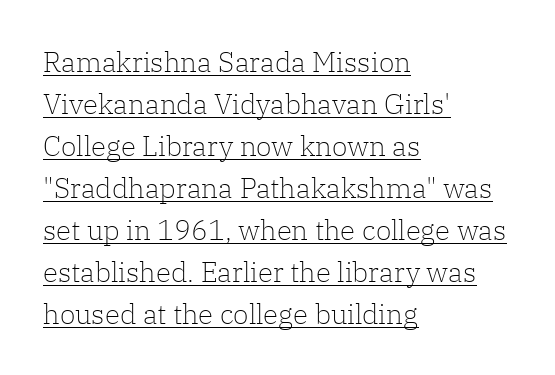
Q: Is the text bold? A: No.
Q: Is the text italic (slanted)? A: No, it is upright.
Q: Is the typeface a serif or a sans-serif typeface? A: Serif.
Q: Is the text underlined? A: Yes.
Q: How is the paragraph aligned? A: Left-aligned.
Q: Is the spacing between letters normal or unusually wide? A: Normal.
Q: Is the spacing between lines tight, normal or loose? A: Normal.
Q: Width (condensed, normal, or wide)? A: Normal.
Q: Stroke contrast? A: Low.
Q: x-height? A: Medium.
Q: Monospaced? A: No.
